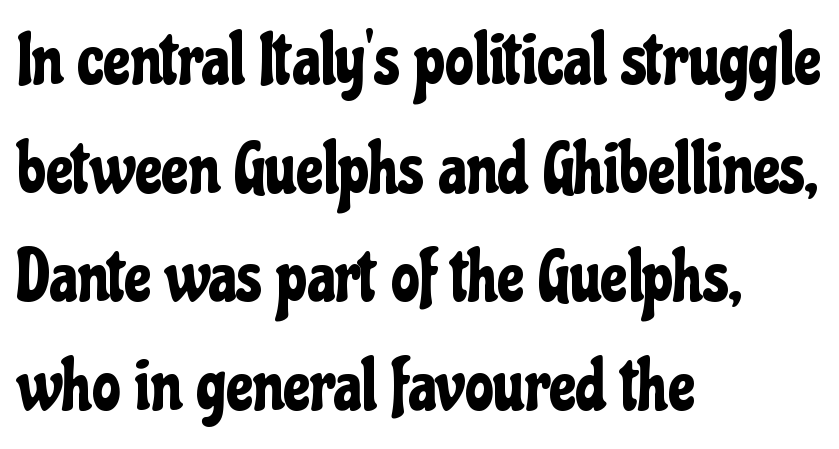
Spacing verdict: proportional, widths tailored to each character. Glyph-to-glyph distance matches everyday printed text. This sample uses an upright cut, with every glyph sitting square on the baseline. In terms of letterform style, serifs are entirely absent.
